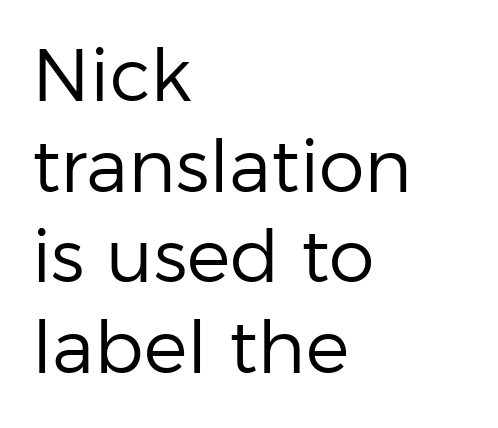
The rag falls on the right side of this text block. The passage shown is typeset with a sans-serif family. If you drew a line through each stem, it would be perfectly vertical. A typesetter would call this proportional, since set widths differ per character. Stroke mass is kept to a normal reading level or below.
